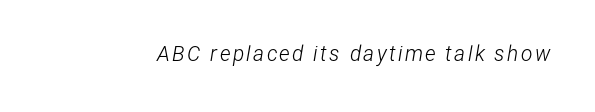
Q: Is the text bold? A: No.
Q: Is the text italic (slanted)? A: Yes, it leans right by about 12 degrees.
Q: Is the text underlined? A: No.
